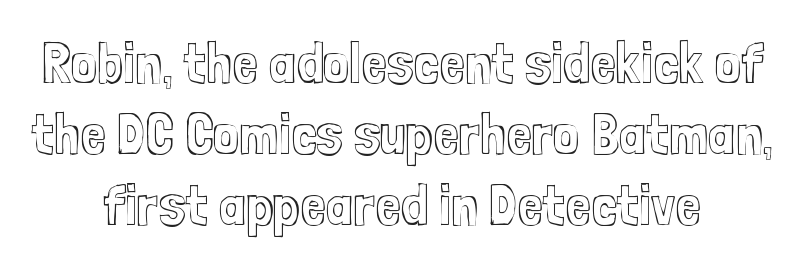
The image shows 58 px condensed type, upright; set centered, line spacing 1.22x, normal letter spacing, not underlined; a medium x-height.
